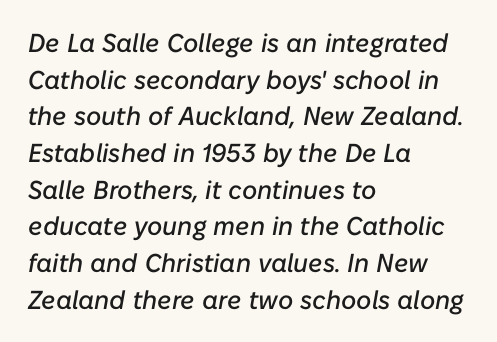
Q: Is the text italic (slanted)? A: Yes, it leans right by about 10 degrees.
Q: Is the text underlined? A: No.
Q: How is the paragraph aligned? A: Left-aligned.
Q: Is the spacing between letters normal or unusually wide? A: Normal.
Q: Is the spacing between lines tight, normal or loose? A: Normal.
